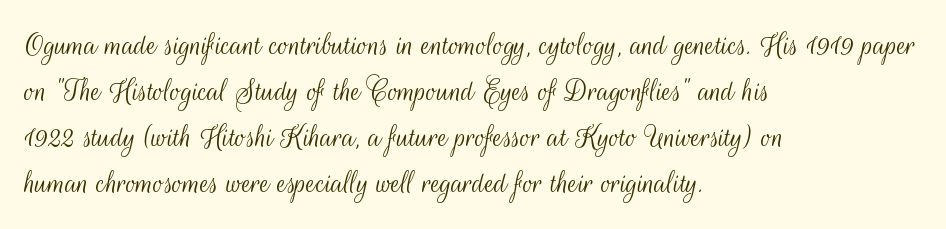
{"serif": "no", "bold": "no", "weight": "light", "width": "condensed", "stroke_contrast": "medium", "x_height": "small", "monospaced": "no", "underline": "no", "align": "left", "line_spacing": "normal", "line_spacing_ratio": 1.35, "letter_spacing": "normal", "letter_spacing_em": 0.0, "glyph_px": 34}
